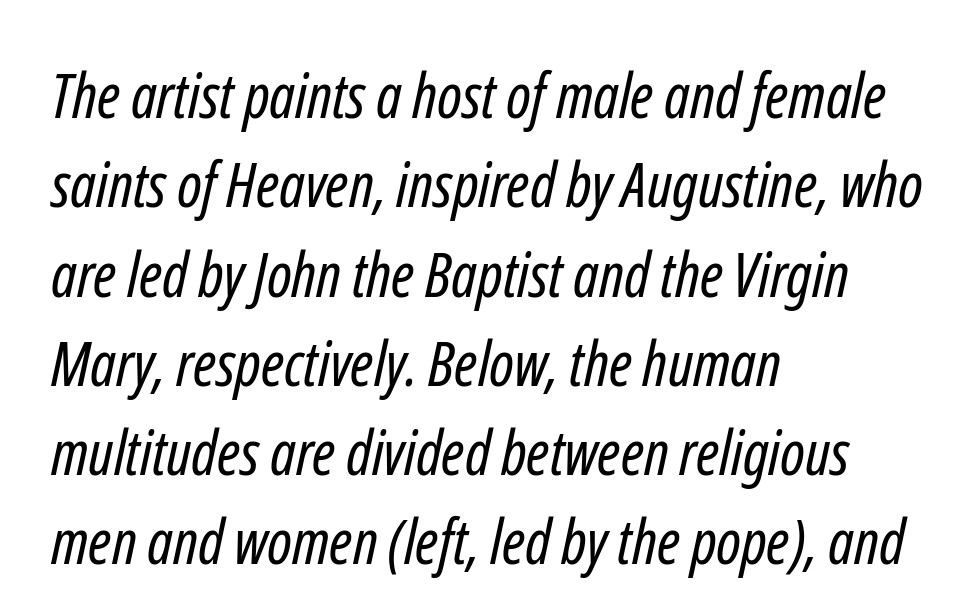
The type is set solid horizontally, with unmodified tracking. These lines are set flush left with a ragged right edge. Just letters on the line, the space beneath them empty. Looks like regular typesetting: each glyph gets only the width it needs. Honestly, the row spacing looks completely unremarkable. This is sans-serif lettering, the kind often seen on screens and signage.
